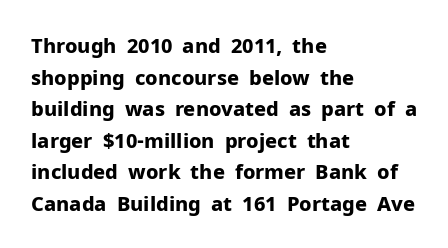
If you drew a line through each stem, it would be perfectly vertical. Nobody drew a line under any word here. A full-strength bold gives these letters their thick strokes. Honestly, the letter spacing is just normal — you wouldn't notice it. Left-aligned paragraph, ragged on the right.
